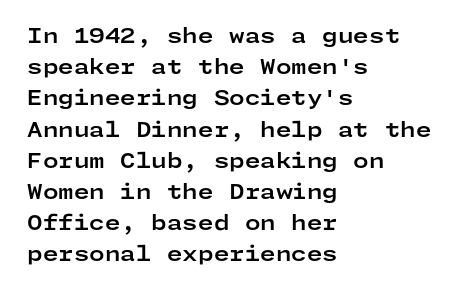
Beneath every word, the page is bare. The letterforms sit shoulder to shoulder at normal distance. The typesetter chose a ragged-right arrangement here. What weight is shown? A full bold with thick strokes.
